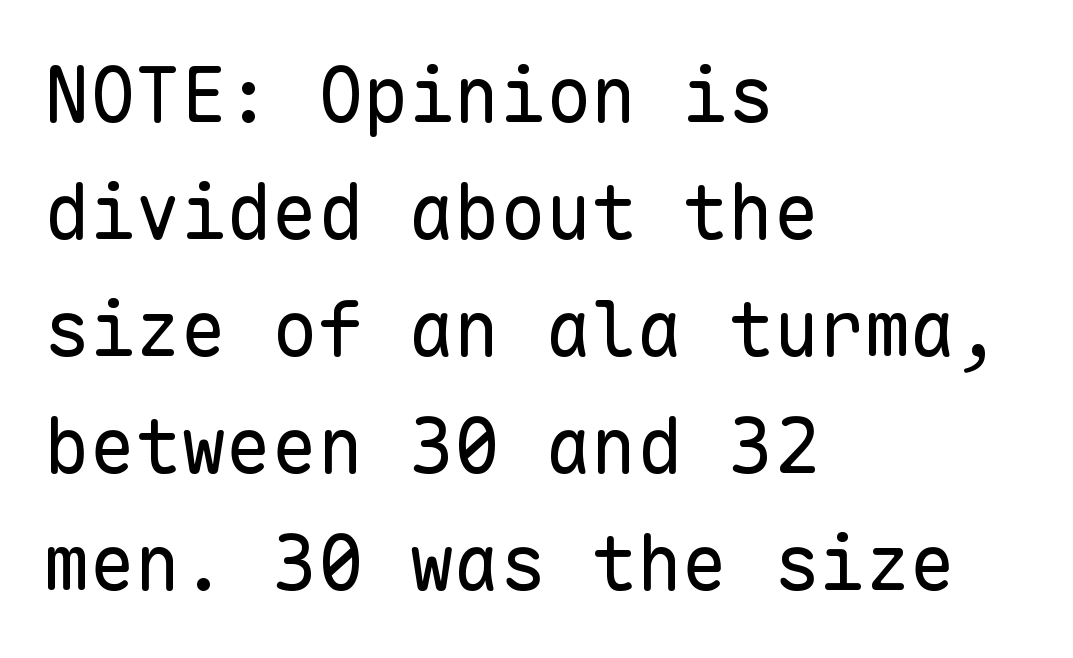
The face looks like a standard text weight, possibly lighter. This rendering leaves character spacing at its baseline value. Posture: vertical. Spacing verdict: monospaced, one width for all characters.
